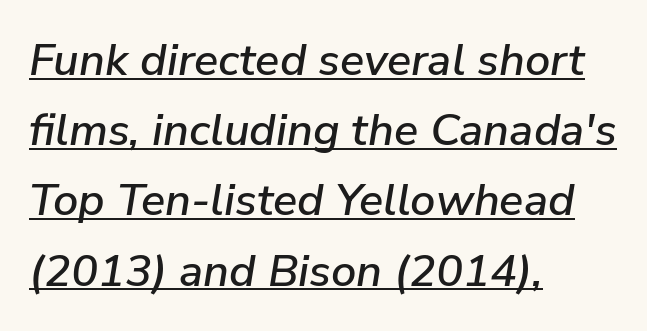
Think of a printed novel: that variable character pitch is what you see here. The horizontal fit of the characters is conventional and even. Slanted lettering throughout. Whoever set this chose a conventional vertical rhythm. Is there an underline? Yes — a line sits under the letters. The lines in this sample share a left origin and differ only in where they stop.
